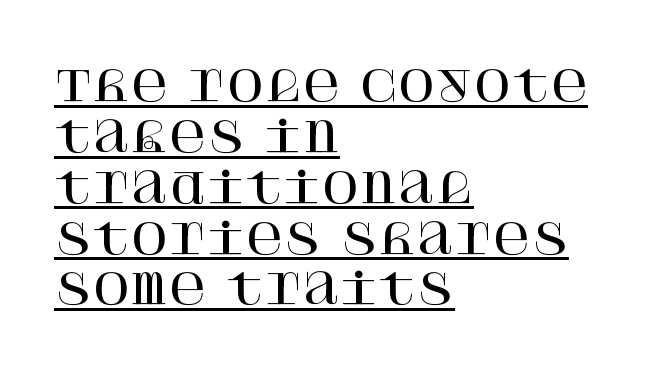
The sample's only ornament is a line tracing under the words. The rendering shows small feet on the letterforms — a serif design. This is the regular roman posture of the typeface. Reading down the block, your eye returns to a fixed left position each line. Letter spacing: default.
